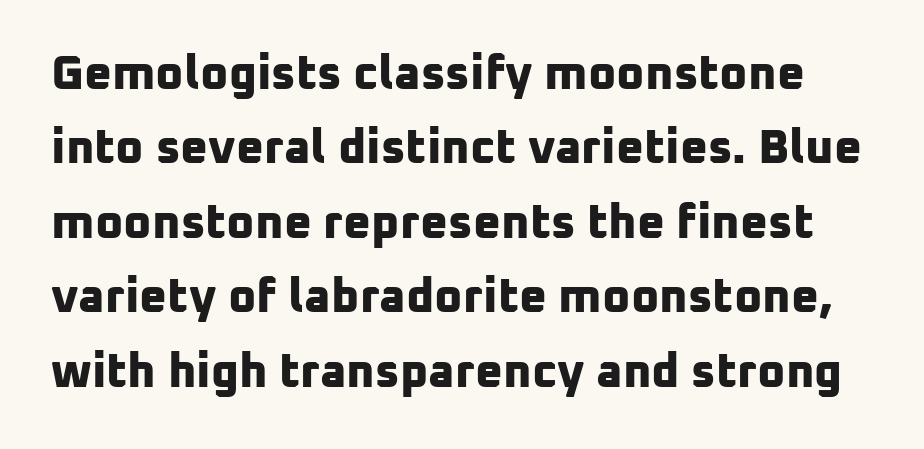
Strokes here are thick enough to call this a true bold. Inter-character spacing is left at the font's built-in metrics. Serifs: no, the terminals of the letterforms are clean. Descender tails drop into unmarked territory. Note the varied advance widths — an 'i' is clearly narrower than an 'm'.
